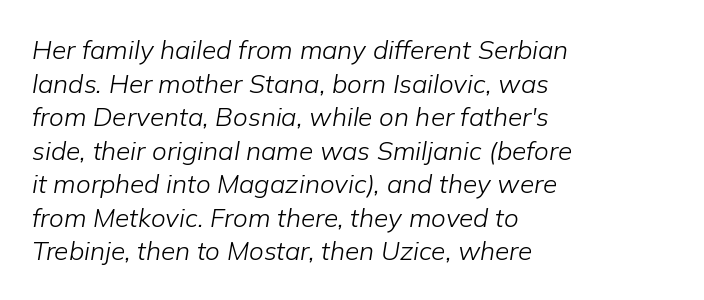
{"italic": "yes", "lean": "right", "slant_degrees": 9, "bold": "no", "underline": "no", "align": "left", "line_spacing": "normal", "line_spacing_ratio": 1.29, "letter_spacing": "normal", "letter_spacing_em": 0.0, "glyph_px": 26}
